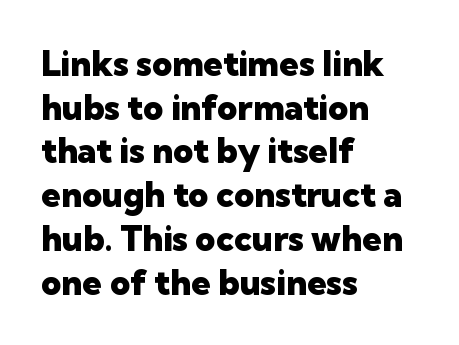
The image shows 35 px heavy sans-serif type, upright; set left-aligned, normal line spacing (1.25x), normal letter spacing, not underlined; low stroke contrast and a medium x-height.
